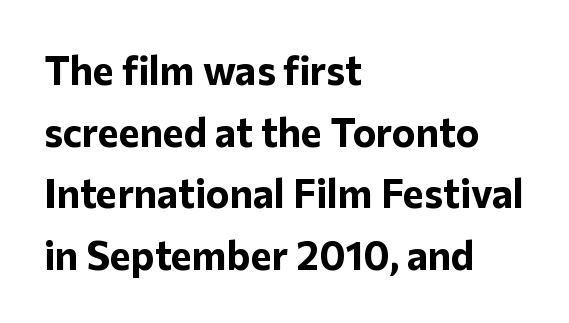
The passage shown has conventional tracking throughout. As a designer I'd log this as weight 700, bold. Type without underlining. Notice how the passage keeps a crisp vertical edge on the left only.
